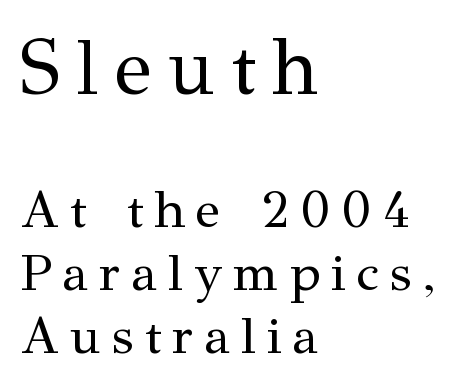
Descenders are the only things crossing below the line. Style check: upright. Does extra space separate the letters? Yes, quite a lot of it. The letters look calm and open, with moderate or lighter stems. Reading down the block, your eye returns to a fixed left position each line. The glyphs in this specimen are seriffed.
